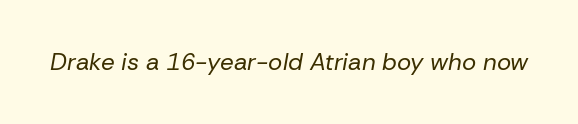
The image shows 24 px text type, italic (leaning right); set normal letter spacing, not underlined.
